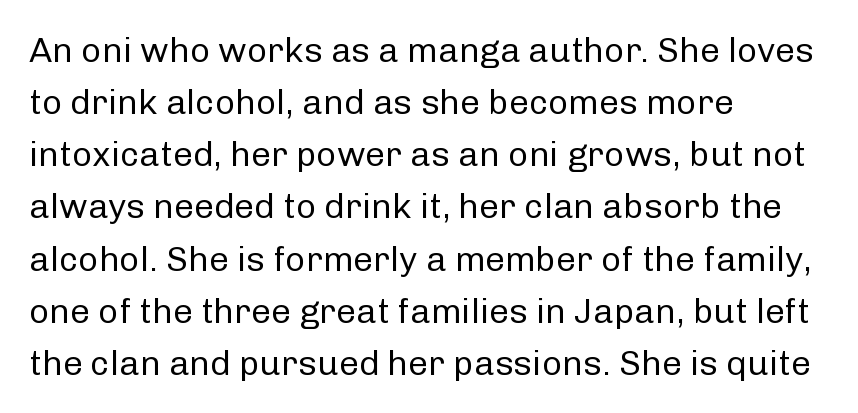
The image shows 35 px regular-weight sans-serif type, upright; set left-aligned, normal line spacing (1.49x), normal letter spacing, not underlined; low stroke contrast and a medium x-height.
